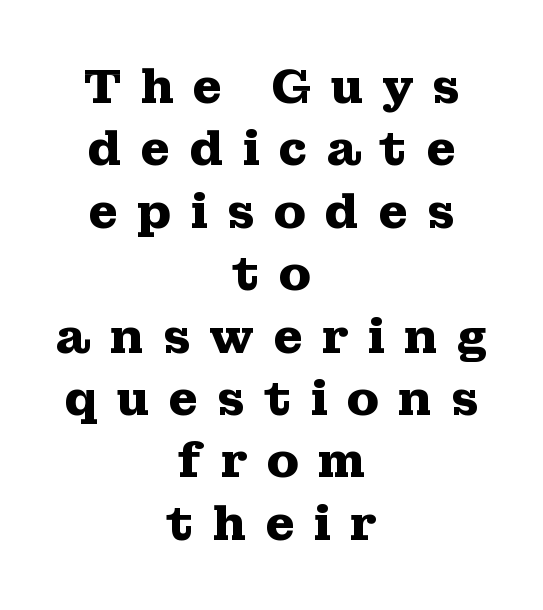
Q: Is the text bold? A: Yes.
Q: Is the text italic (slanted)? A: No, it is upright.
Q: Is the typeface a serif or a sans-serif typeface? A: Serif.
Q: Is the text underlined? A: No.
Q: How is the paragraph aligned? A: Centered.
Q: Is the spacing between letters normal or unusually wide? A: Unusually wide.
Q: Is the spacing between lines tight, normal or loose? A: Normal.
Q: Width (condensed, normal, or wide)? A: Wide.
Q: Stroke contrast? A: Medium.
Q: x-height? A: Medium.
Q: Monospaced? A: No.
